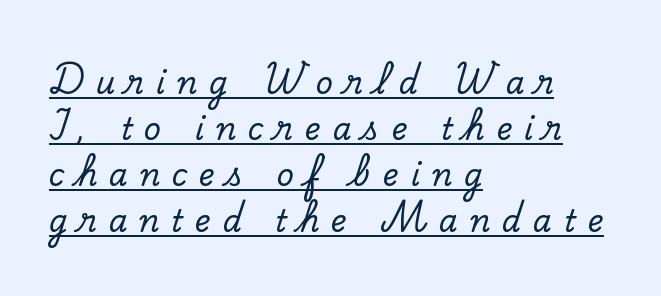
The image shows 30 px serif type; set left-aligned, normal line spacing (1.53x), unusually wide letter spacing (+0.4 em), underlined; low stroke contrast and a small x-height.
